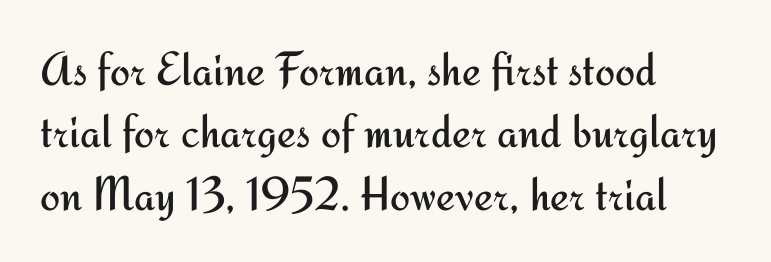
{"serif": "no", "italic": "no", "bold": "no", "weight": "regular", "width": "normal", "stroke_contrast": "medium", "x_height": "small", "monospaced": "no", "underline": "no", "align": "left", "line_spacing": "normal", "line_spacing_ratio": 1.3, "letter_spacing": "normal", "letter_spacing_em": 0.0, "glyph_px": 48}
